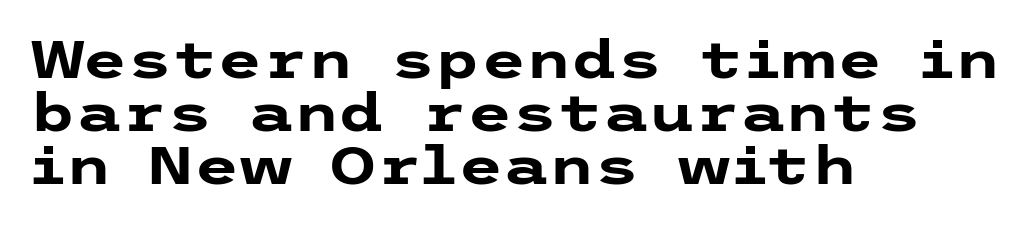
Q: Is the text bold? A: Yes.
Q: Is the text italic (slanted)? A: No, it is upright.
Q: Is the typeface a serif or a sans-serif typeface? A: Sans-serif.
Q: Is the text underlined? A: No.
Q: How is the paragraph aligned? A: Left-aligned.
Q: Is the spacing between letters normal or unusually wide? A: Normal.
Q: Is the spacing between lines tight, normal or loose? A: Tight.
Q: Width (condensed, normal, or wide)? A: Wide.
Q: Stroke contrast? A: Low.
Q: x-height? A: Medium.
